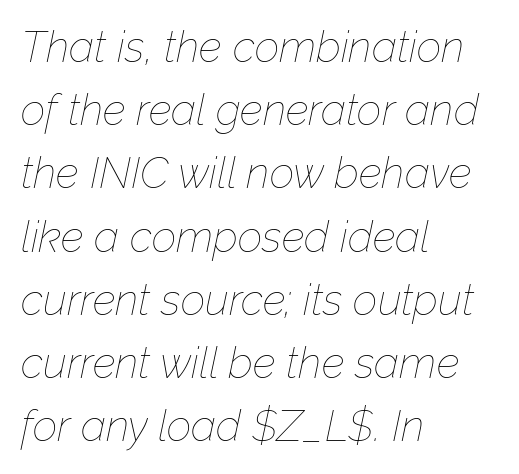
Q: Is the text bold? A: No.
Q: Is the text italic (slanted)? A: Yes, it leans right by about 12 degrees.
Q: Is the text underlined? A: No.
Q: How is the paragraph aligned? A: Left-aligned.
Q: Is the spacing between letters normal or unusually wide? A: Normal.
Q: Is the spacing between lines tight, normal or loose? A: Normal.
Q: Width (condensed, normal, or wide)? A: Normal.
Q: Stroke contrast? A: Low.
Q: x-height? A: Medium.
Q: Monospaced? A: No.
